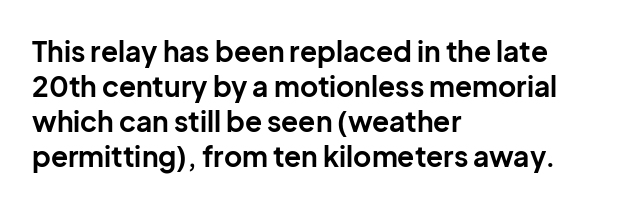
Q: Is the text bold? A: Yes.
Q: Is the text italic (slanted)? A: No, it is upright.
Q: Is the typeface a serif or a sans-serif typeface? A: Sans-serif.
Q: Is the text underlined? A: No.
Q: How is the paragraph aligned? A: Left-aligned.
Q: Is the spacing between letters normal or unusually wide? A: Normal.
Q: Is the spacing between lines tight, normal or loose? A: Normal.
Q: Width (condensed, normal, or wide)? A: Normal.
Q: Stroke contrast? A: Low.
Q: x-height? A: Medium.
Q: Monospaced? A: No.
